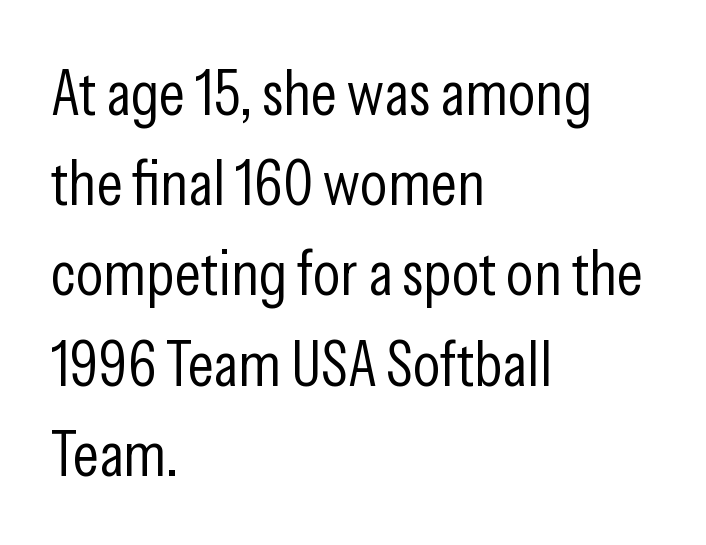
Q: Is the text bold? A: No.
Q: Is the text italic (slanted)? A: No, it is upright.
Q: Is the typeface a serif or a sans-serif typeface? A: Sans-serif.
Q: Is the text underlined? A: No.
Q: How is the paragraph aligned? A: Left-aligned.
Q: Is the spacing between letters normal or unusually wide? A: Normal.
Q: Is the spacing between lines tight, normal or loose? A: Normal.
Q: Width (condensed, normal, or wide)? A: Condensed.
Q: Stroke contrast? A: Low.
Q: x-height? A: Medium.
Q: Monospaced? A: No.
